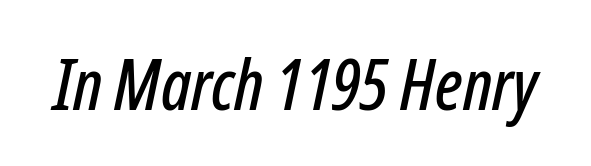
{"italic": "yes", "lean": "right", "slant_degrees": 12, "width": "condensed", "stroke_contrast": "low", "x_height": "medium", "monospaced": "no", "underline": "no", "letter_spacing": "normal", "letter_spacing_em": 0.0, "glyph_px": 70}
